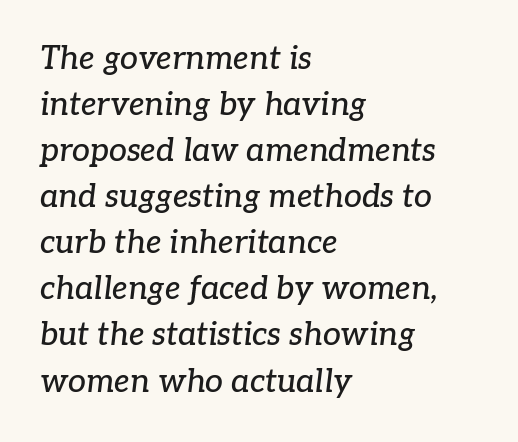
Vertical spacing — default. Does the type have serifs? Yes, each stem ends in a small foot. All the whitespace from short lines collects on the right. Here the designer chose a conventional face with non-uniform glyph widths. Slant detected: the letters are inclined. The horizontal fit of the characters is conventional and even.
